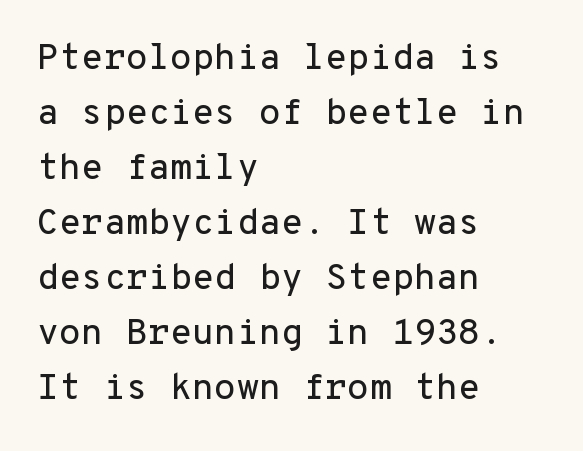
The image shows 36 px sans-serif type, upright, monospaced; set left-aligned, normal line spacing (1.53x), normal letter spacing, not underlined; low stroke contrast and a medium x-height.
